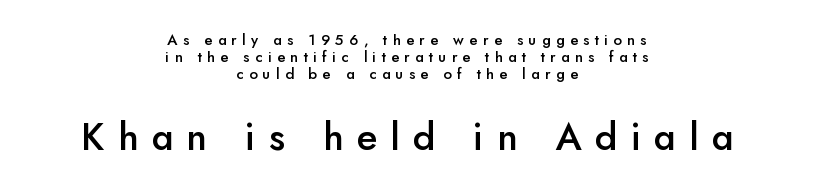
{"serif": "no", "italic": "no", "bold": "semi", "weight": "semibold", "width": "normal", "stroke_contrast": "low", "x_height": "small", "monospaced": "no", "underline": "no", "align": "center", "line_spacing": "tight", "line_spacing_ratio": 1.13, "letter_spacing": "wide", "letter_spacing_em": 0.35, "larger_block": "second", "size_ratio": 2.53, "glyph_px": 38}
